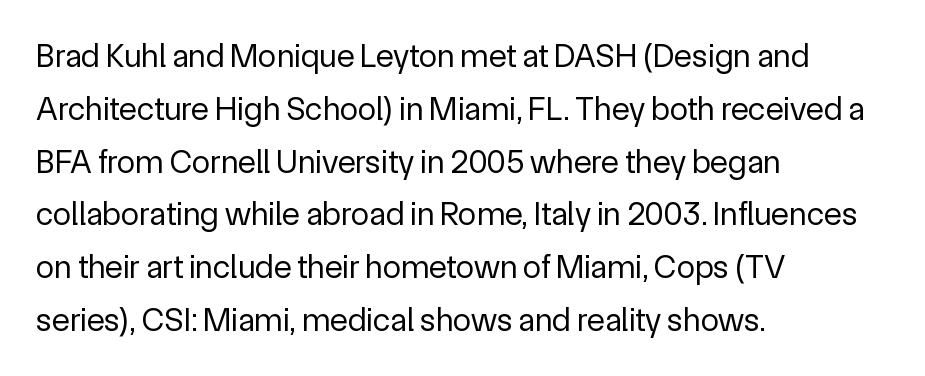
The image shows 33 px regular-weight sans-serif type, upright; set left-aligned, normal line spacing (1.6x), normal letter spacing, not underlined; a medium x-height.
